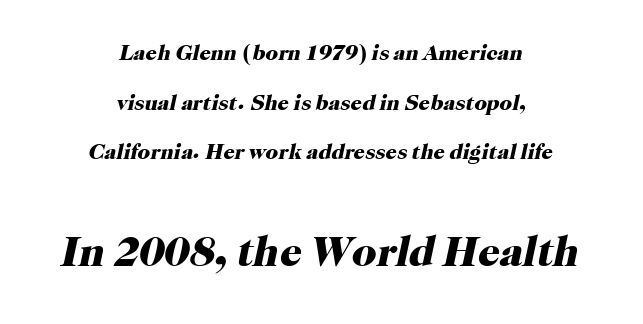
The image shows 43 px heavy serif type, italic (leaning right); set centered, loose line spacing (2.26x), normal letter spacing, not underlined; the second (bottom) block is 1.95x larger; high stroke contrast and a medium x-height.
